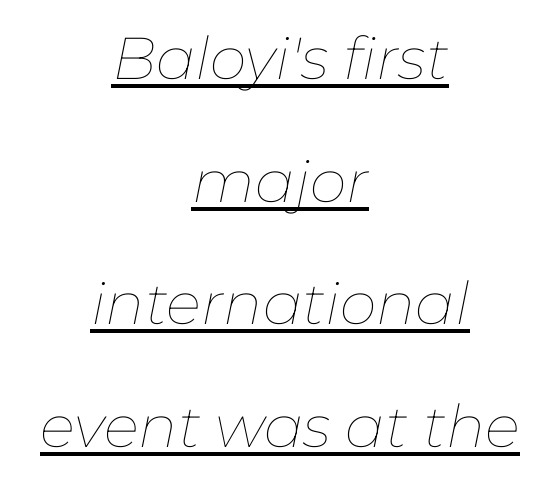
The image shows 59 px thin type, italic (leaning right); set centered, loose line spacing (2.08x), normal letter spacing, underlined; low stroke contrast and a medium x-height.
